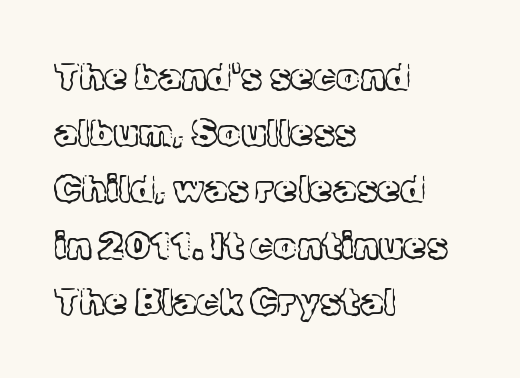
The image shows 37 px light serif type, upright; set left-aligned, normal line spacing (1.52x), normal letter spacing, not underlined; a medium x-height.
